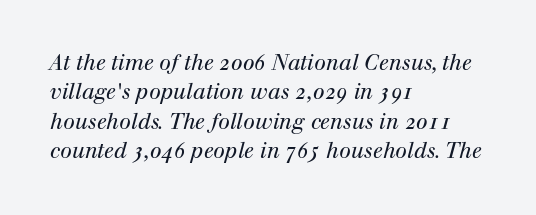
The image shows 21 px text type, italic (leaning right); set left-aligned, normal line spacing (1.4x), normal letter spacing, not underlined.
